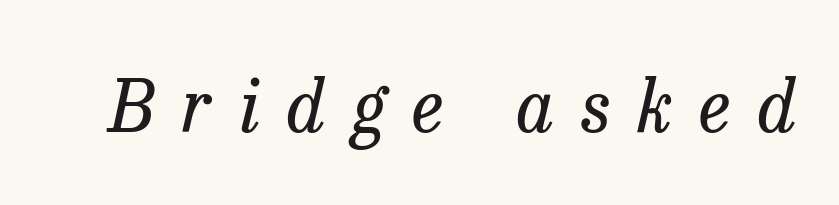
Q: Is the text bold? A: No.
Q: Is the text italic (slanted)? A: Yes, it leans right by about 13 degrees.
Q: Is the typeface a serif or a sans-serif typeface? A: Serif.
Q: Is the text underlined? A: No.
Q: Is the spacing between letters normal or unusually wide? A: Unusually wide.
Q: Width (condensed, normal, or wide)? A: Normal.
Q: Stroke contrast? A: Low.
Q: x-height? A: Medium.
Q: Monospaced? A: No.
